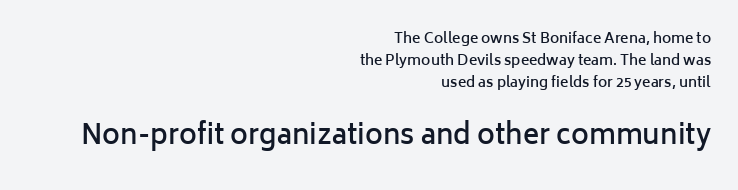
Q: Is the text bold? A: Semi-bold.
Q: Is the text italic (slanted)? A: No, it is upright.
Q: Is the text underlined? A: No.
Q: How is the paragraph aligned? A: Right-aligned.
Q: Is the spacing between letters normal or unusually wide? A: Normal.
Q: Is the spacing between lines tight, normal or loose? A: Normal.
Q: Which block of text is set in a larger size, the first (top) or the second (bottom)? A: The second (bottom) one.
